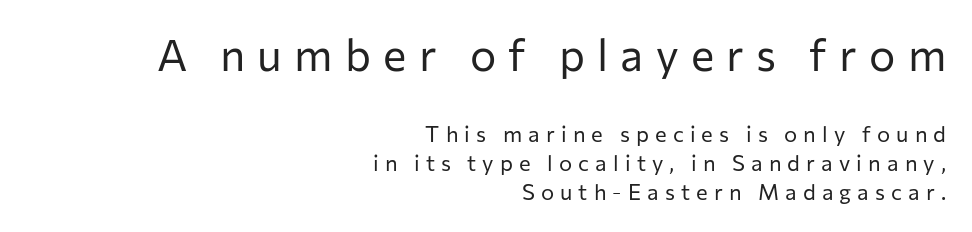
{"serif": "no", "italic": "no", "bold": "no", "weight": "regular", "width": "normal", "stroke_contrast": "low", "x_height": "medium", "monospaced": "no", "underline": "no", "align": "right", "line_spacing": "normal", "line_spacing_ratio": 1.32, "letter_spacing": "wide", "letter_spacing_em": 0.28, "larger_block": "first", "size_ratio": 2.0, "glyph_px": 44}
